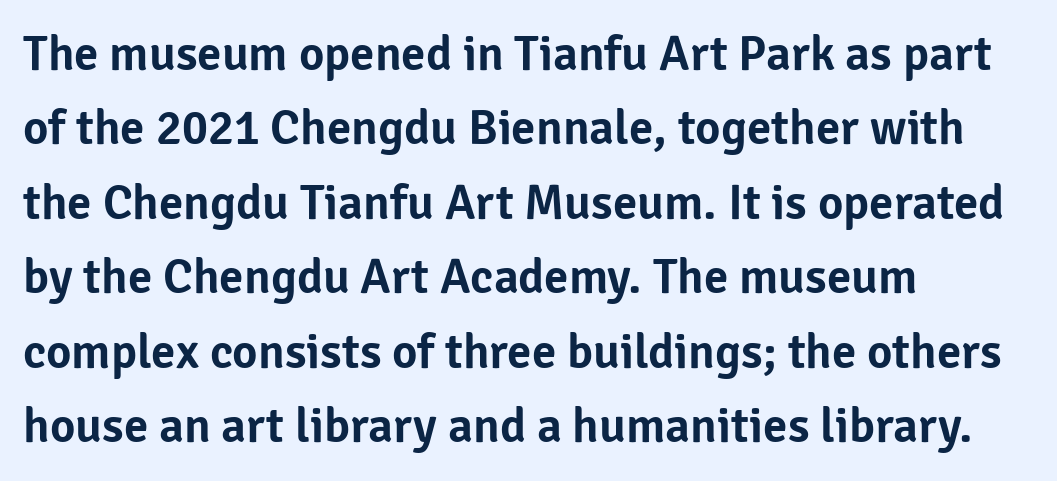
Is the letter spacing exaggerated? No — it looks like the ordinary default. The rendering uses natural spacing where letterforms have individual widths. Students, observe: this is what conventionally led text looks like. The type family on display is of the sans-serif kind. Which margin do the lines hug? The left one — the right edge is uneven. Italic? Not at all — the glyphs are vertical.
